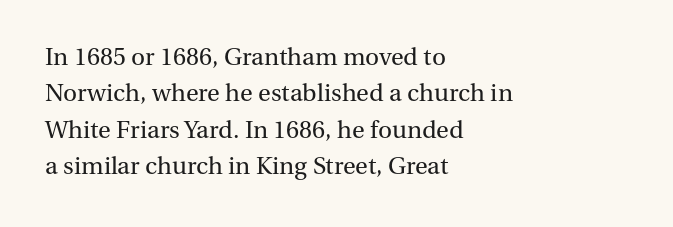
{"italic": "no", "bold": "no", "underline": "no", "align": "left", "line_spacing": "normal", "line_spacing_ratio": 1.4, "letter_spacing": "normal", "letter_spacing_em": 0.0, "glyph_px": 26}
